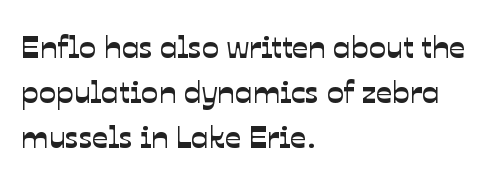
{"serif": "no", "width": "normal", "stroke_contrast": "low", "x_height": "medium", "monospaced": "no", "underline": "no", "align": "left", "line_spacing": "normal", "line_spacing_ratio": 1.4, "letter_spacing": "normal", "letter_spacing_em": 0.0, "glyph_px": 32}
